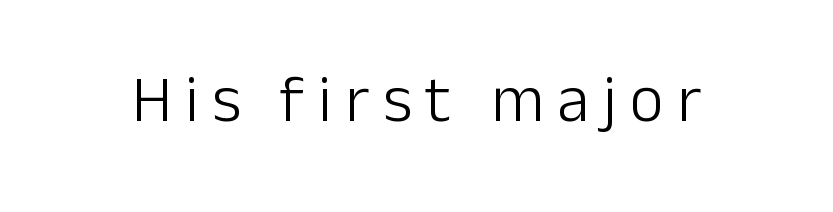
The image shows 66 px light sans-serif type, upright; set unusually wide letter spacing (+0.2 em), not underlined; low stroke contrast and a medium x-height.
